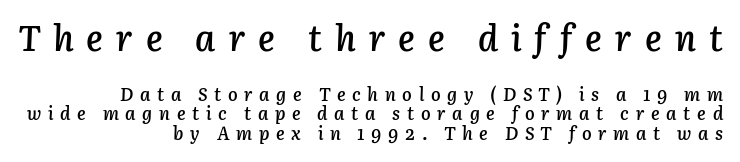
{"italic": "yes", "lean": "right", "slant_degrees": 3, "bold": "semi", "weight": "semibold", "width": "normal", "stroke_contrast": "low", "x_height": "medium", "monospaced": "no", "underline": "no", "align": "right", "line_spacing": "tight", "line_spacing_ratio": 1.08, "letter_spacing": "wide", "letter_spacing_em": 0.37, "larger_block": "first", "size_ratio": 1.94, "glyph_px": 35}
